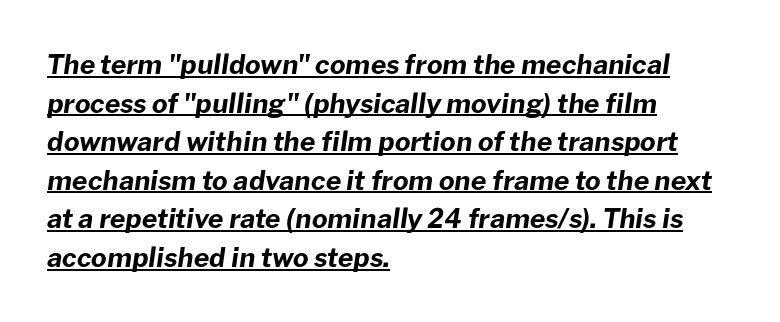
{"italic": "yes", "lean": "right", "slant_degrees": 8, "bold": "yes", "underline": "yes", "align": "left", "line_spacing": "normal", "line_spacing_ratio": 1.43, "letter_spacing": "normal", "letter_spacing_em": 0.0, "glyph_px": 27}
